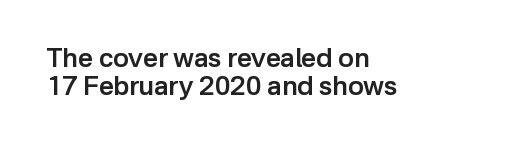
Q: Is the text bold? A: Semi-bold.
Q: Is the text italic (slanted)? A: No, it is upright.
Q: Is the text underlined? A: No.
Q: How is the paragraph aligned? A: Left-aligned.
Q: Is the spacing between letters normal or unusually wide? A: Normal.
Q: Is the spacing between lines tight, normal or loose? A: Tight.
